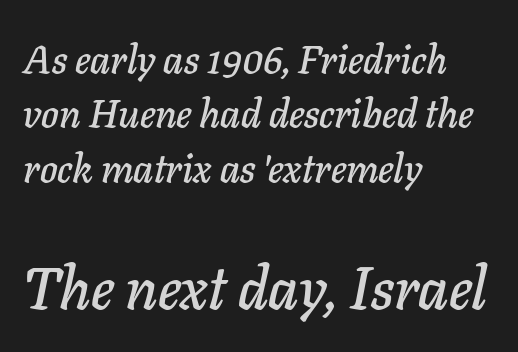
You could not count columns in this text — the font is proportionally spaced. A student would notice the bottom passage is typeset larger than what precedes it. These lines were composed using italics. These lines are set flush left with a ragged right edge. Underline: absent.
